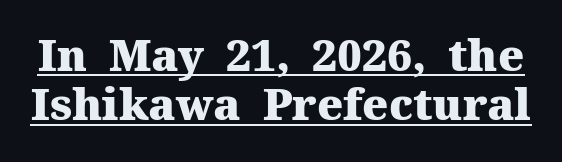
{"serif": "yes", "italic": "no", "bold": "yes", "weight": "heavy", "width": "normal", "stroke_contrast": "medium", "x_height": "medium", "monospaced": "no", "underline": "yes", "line_spacing": "tight", "line_spacing_ratio": 1.12, "letter_spacing": "normal", "letter_spacing_em": 0.0, "glyph_px": 44}
